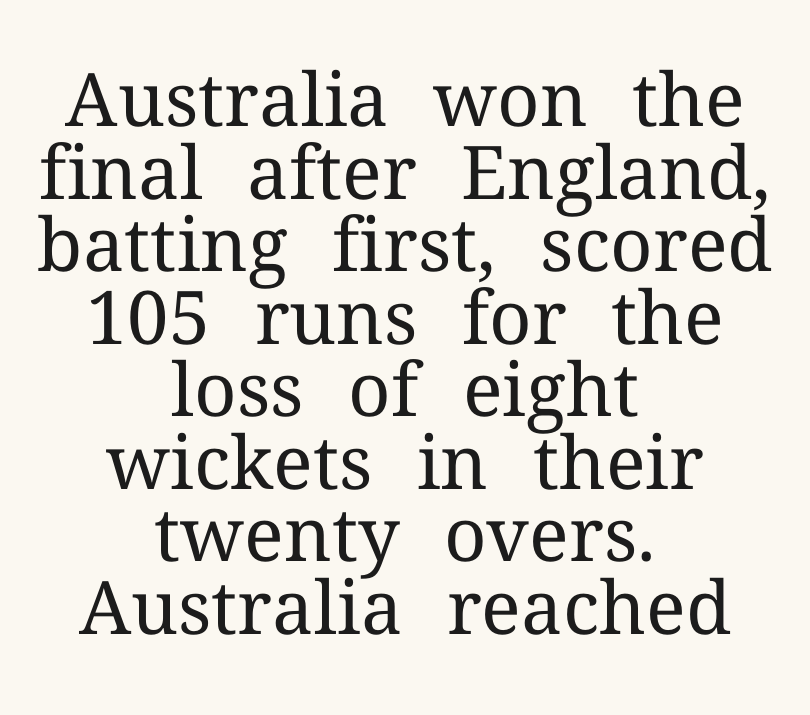
Q: Is the text bold? A: No.
Q: Is the text italic (slanted)? A: No, it is upright.
Q: Is the typeface a serif or a sans-serif typeface? A: Serif.
Q: Is the text underlined? A: No.
Q: How is the paragraph aligned? A: Centered.
Q: Is the spacing between letters normal or unusually wide? A: Normal.
Q: Is the spacing between lines tight, normal or loose? A: Tight.
Q: Width (condensed, normal, or wide)? A: Normal.
Q: Stroke contrast? A: Medium.
Q: x-height? A: Medium.
Q: Monospaced? A: No.
